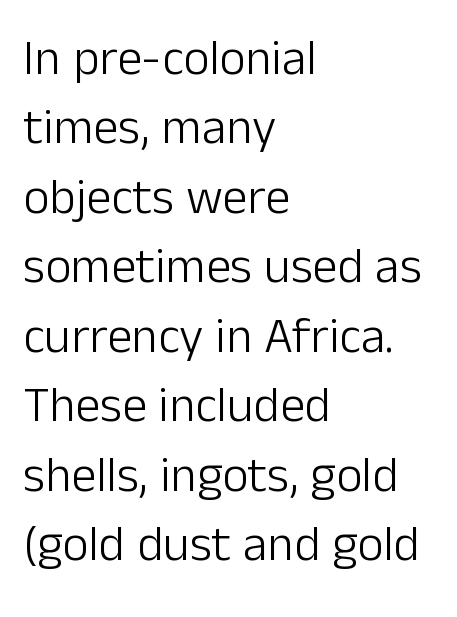
A clean baseline with only descenders dipping below it. Quick note: interline space is typical. The paragraph has a hard left edge and a soft right edge. Tracking here is standard; glyphs follow each other at the usual distance. Each letter keeps its own natural width here, so spacing adapts to shape.
